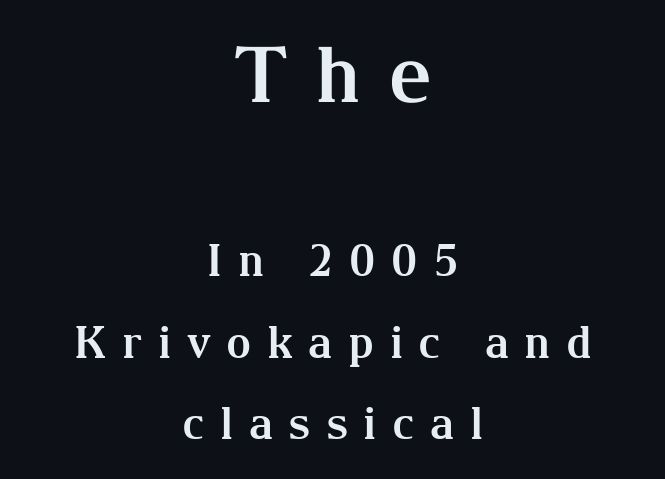
The image shows 77 px bold serif type, upright; set centered, line spacing 1.86x, unusually wide letter spacing (+0.35 em), not underlined; the first (top) block is 1.75x larger; medium stroke contrast and a medium x-height.
